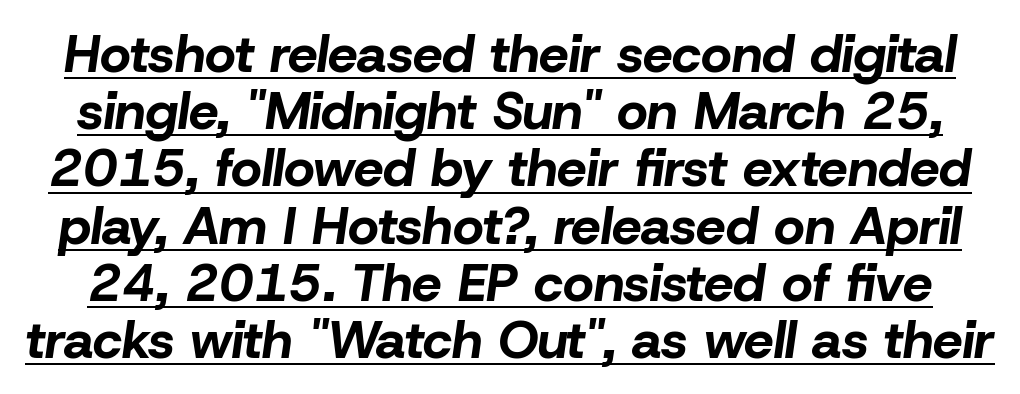
Proportional: the letters do not fall into vertical columns. Yep, that's italic — everything's leaning. A baseline rule has been typeset under these characters. Set as a true bold cut, around the 700 mark. Does the leading feel generous? Not at all — it's pinched. The letterforms sit shoulder to shoulder at normal distance.
